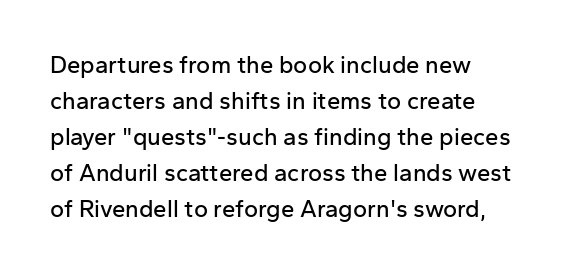
{"italic": "no", "underline": "no", "align": "left", "line_spacing": "normal", "line_spacing_ratio": 1.5, "letter_spacing": "normal", "letter_spacing_em": 0.0, "glyph_px": 24}
